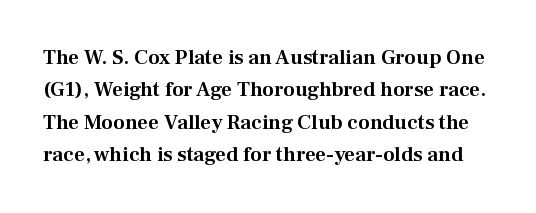
Interline gaps are of average width in this sample. Caption: standard tracking, unaltered. Tall strokes in this sample are plumb rather than angled. Descender tails drop into unmarked territory.
